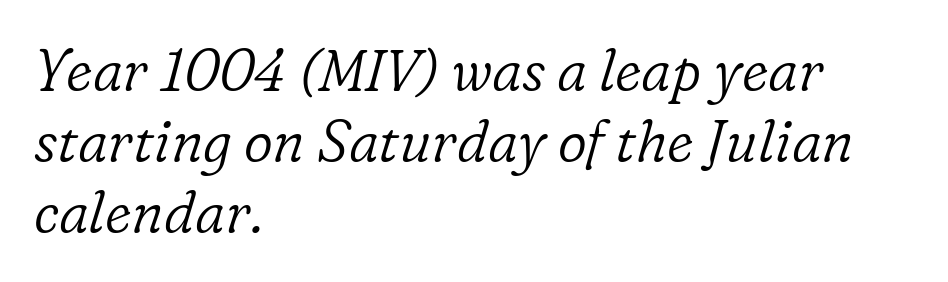
{"serif": "yes", "italic": "yes", "lean": "right", "slant_degrees": 16, "bold": "no", "weight": "light", "width": "normal", "stroke_contrast": "low", "x_height": "medium", "monospaced": "no", "underline": "no", "align": "left", "line_spacing": "normal", "line_spacing_ratio": 1.25, "letter_spacing": "normal", "letter_spacing_em": 0.0, "glyph_px": 57}
